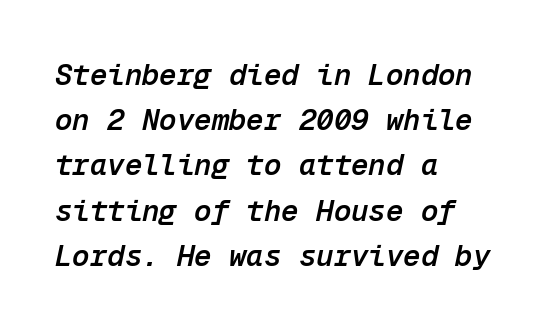
Q: Is the text bold? A: Semi-bold.
Q: Is the text italic (slanted)? A: Yes, it leans right by about 12 degrees.
Q: Is the text underlined? A: No.
Q: How is the paragraph aligned? A: Left-aligned.
Q: Is the spacing between letters normal or unusually wide? A: Normal.
Q: Is the spacing between lines tight, normal or loose? A: Normal.
Q: Width (condensed, normal, or wide)? A: Normal.
Q: Stroke contrast? A: Low.
Q: x-height? A: Medium.
Q: Monospaced? A: Yes.
